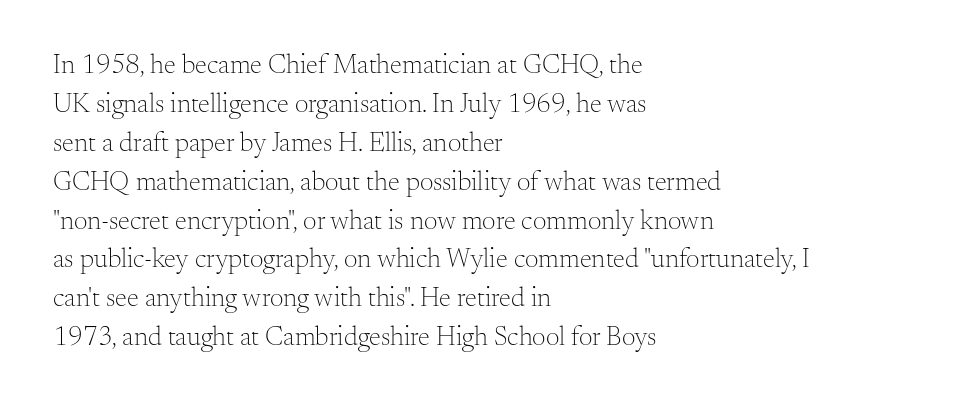
The image shows 27 px text type, upright; set left-aligned, normal line spacing (1.44x), normal letter spacing, not underlined.
